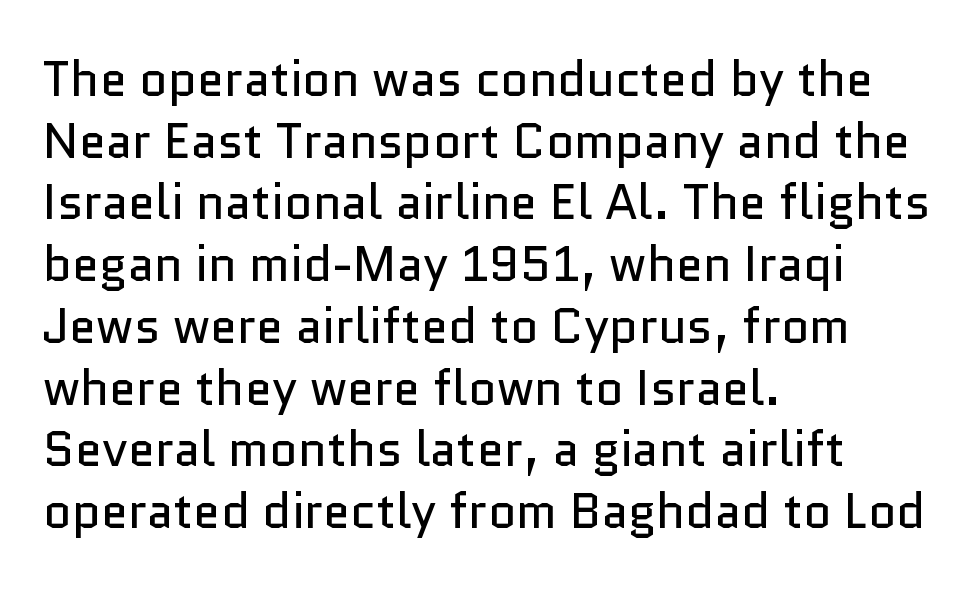
The image shows 49 px regular-weight sans-serif type, upright; set left-aligned, normal line spacing (1.26x), normal letter spacing, not underlined; low stroke contrast and a medium x-height.
